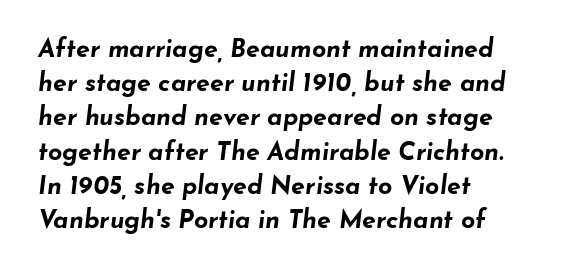
{"italic": "yes", "lean": "right", "slant_degrees": 7, "bold": "yes", "underline": "no", "align": "left", "line_spacing": "normal", "line_spacing_ratio": 1.37, "letter_spacing": "normal", "letter_spacing_em": 0.0, "glyph_px": 25}
